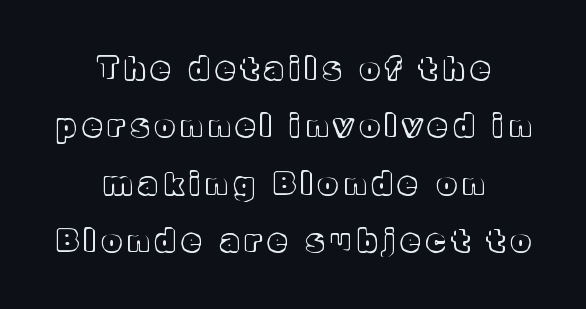
{"italic": "no", "width": "normal", "x_height": "medium", "monospaced": "no", "underline": "no", "align": "center", "line_spacing": "loose", "line_spacing_ratio": 1.91, "letter_spacing": "wide", "letter_spacing_em": 0.23, "glyph_px": 30}
